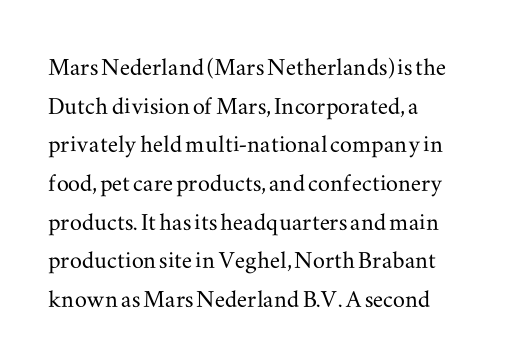
Q: Is the text italic (slanted)? A: No, it is upright.
Q: Is the typeface a serif or a sans-serif typeface? A: Serif.
Q: Is the text underlined? A: No.
Q: How is the paragraph aligned? A: Left-aligned.
Q: Is the spacing between letters normal or unusually wide? A: Normal.
Q: Is the spacing between lines tight, normal or loose? A: Normal.
Q: Width (condensed, normal, or wide)? A: Wide.
Q: Stroke contrast? A: Medium.
Q: x-height? A: Small.
Q: Monospaced? A: No.
